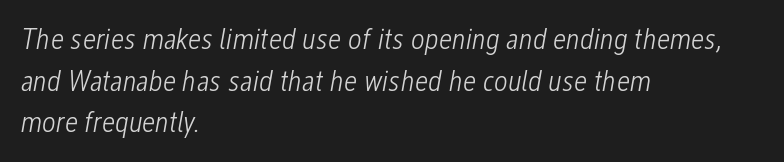
{"italic": "yes", "lean": "right", "slant_degrees": 12, "bold": "no", "weight": "light", "width": "condensed", "stroke_contrast": "low", "x_height": "medium", "monospaced": "no", "underline": "no", "align": "left", "line_spacing": "normal", "line_spacing_ratio": 1.39, "letter_spacing": "normal", "letter_spacing_em": 0.0, "glyph_px": 30}
